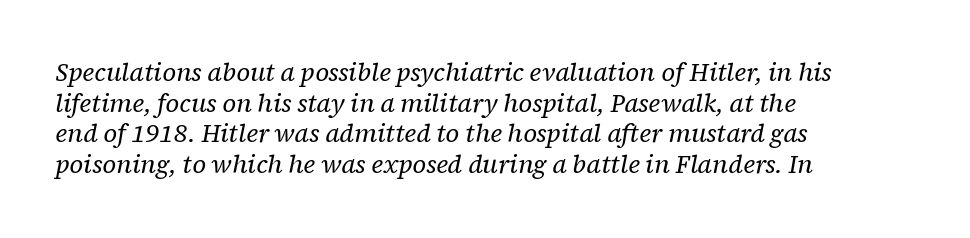
The image shows 25 px text type, italic (leaning right); set left-aligned, line spacing 1.23x, normal letter spacing, not underlined.
